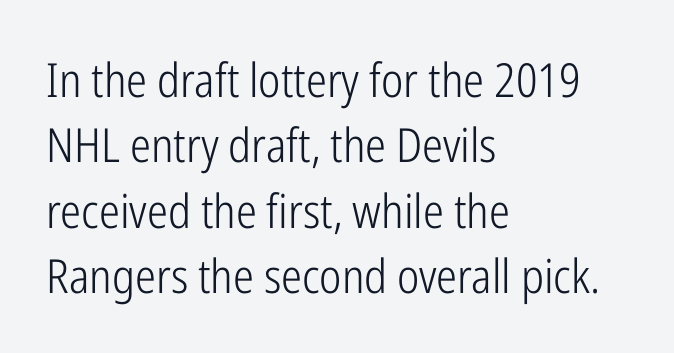
The lines are quadded left. The baseline area is clear. You can tell it's not italic because the verticals are truly vertical. Letter spacing: default. Font category for this specimen: sans-serif. The passage shown is typed in a proportional face where columns would drift.
